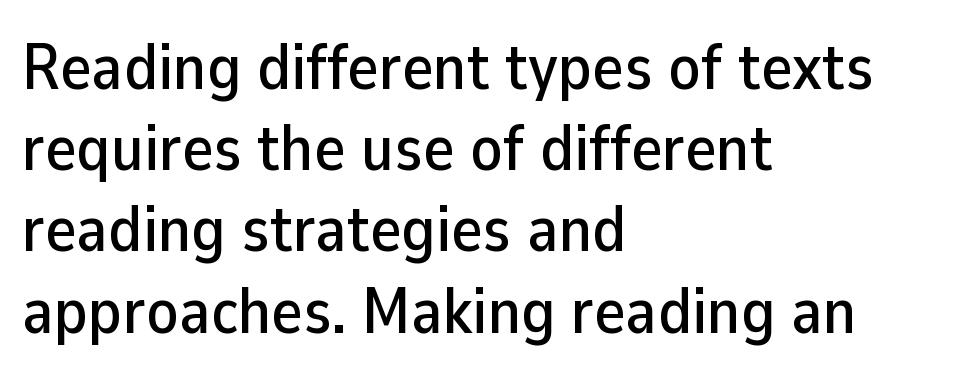
Q: Is the text italic (slanted)? A: No, it is upright.
Q: Is the typeface a serif or a sans-serif typeface? A: Sans-serif.
Q: Is the text underlined? A: No.
Q: How is the paragraph aligned? A: Left-aligned.
Q: Is the spacing between letters normal or unusually wide? A: Normal.
Q: Width (condensed, normal, or wide)? A: Normal.
Q: Stroke contrast? A: Low.
Q: x-height? A: Medium.
Q: Monospaced? A: No.
